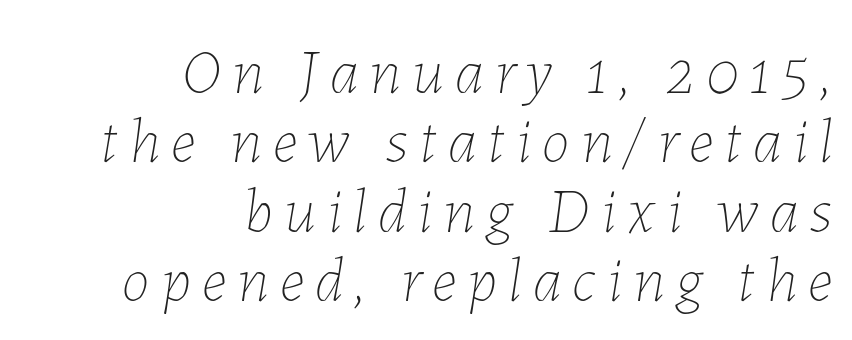
Q: Is the text bold? A: No.
Q: Is the text italic (slanted)? A: Yes, it leans right by about 7 degrees.
Q: Is the text underlined? A: No.
Q: How is the paragraph aligned? A: Right-aligned.
Q: Is the spacing between lines tight, normal or loose? A: Tight.
Q: Width (condensed, normal, or wide)? A: Normal.
Q: Stroke contrast? A: Low.
Q: x-height? A: Medium.
Q: Monospaced? A: No.
